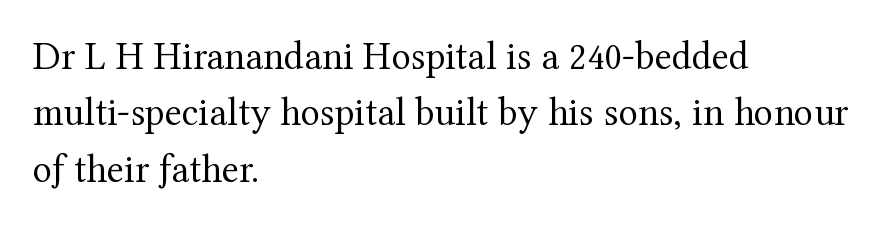
{"serif": "yes", "italic": "no", "bold": "no", "weight": "regular", "width": "normal", "stroke_contrast": "medium", "x_height": "medium", "monospaced": "no", "underline": "no", "align": "left", "line_spacing": "normal", "line_spacing_ratio": 1.41, "letter_spacing": "normal", "letter_spacing_em": 0.0, "glyph_px": 40}
